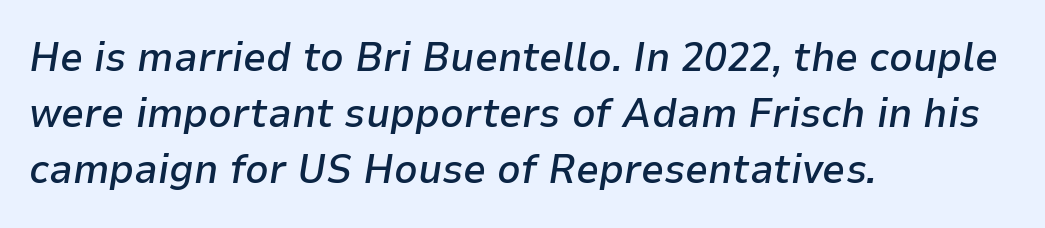
{"italic": "yes", "lean": "right", "slant_degrees": 9, "bold": "semi", "weight": "semibold", "width": "normal", "stroke_contrast": "low", "x_height": "medium", "monospaced": "no", "underline": "no", "align": "left", "line_spacing": "normal", "line_spacing_ratio": 1.37, "letter_spacing": "normal", "letter_spacing_em": 0.0, "glyph_px": 41}
